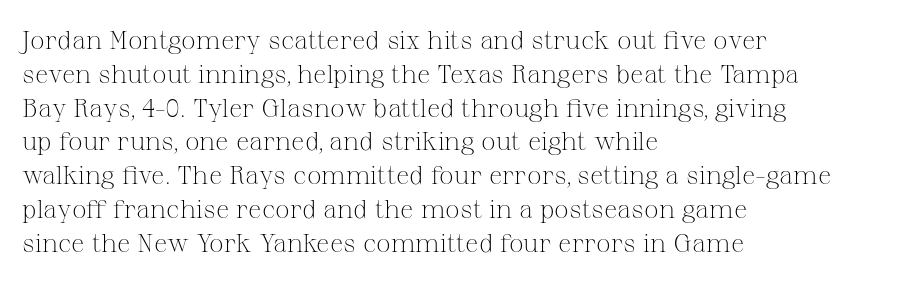
The image shows 26 px text type, upright; set left-aligned, normal line spacing (1.3x), normal letter spacing, not underlined.
